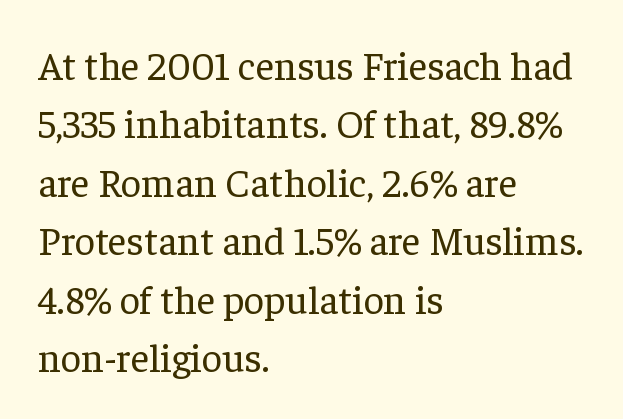
{"serif": "yes", "italic": "no", "bold": "no", "weight": "regular", "width": "normal", "stroke_contrast": "low", "x_height": "medium", "monospaced": "no", "underline": "no", "align": "left", "line_spacing": "normal", "line_spacing_ratio": 1.46, "letter_spacing": "normal", "letter_spacing_em": 0.0, "glyph_px": 40}
